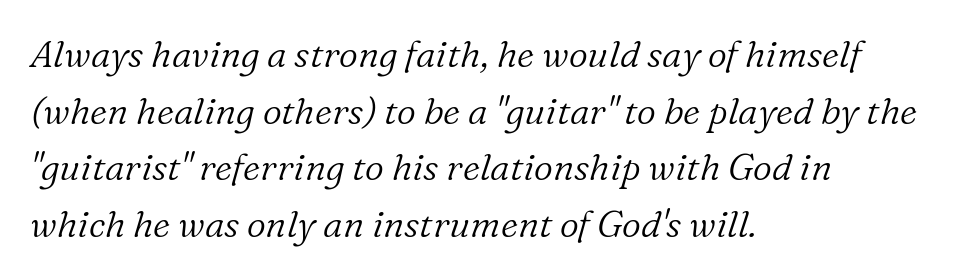
The image shows 37 px light serif type, italic (leaning right); set left-aligned, normal line spacing (1.53x), normal letter spacing, not underlined; low stroke contrast and a medium x-height.
